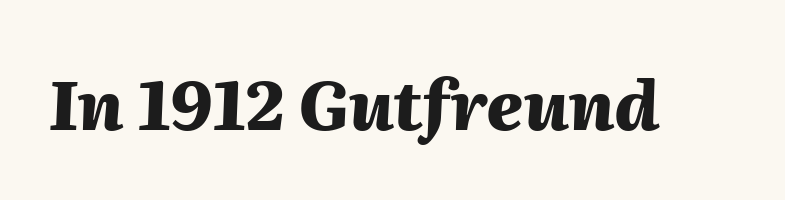
The image shows 68 px heavy type, italic (leaning right); set normal letter spacing, not underlined; medium stroke contrast and a medium x-height.
